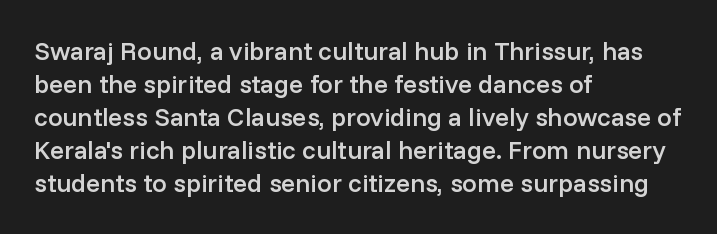
{"italic": "no", "bold": "semi", "underline": "no", "align": "left", "line_spacing": "normal", "line_spacing_ratio": 1.27, "letter_spacing": "normal", "letter_spacing_em": 0.0, "glyph_px": 26}
